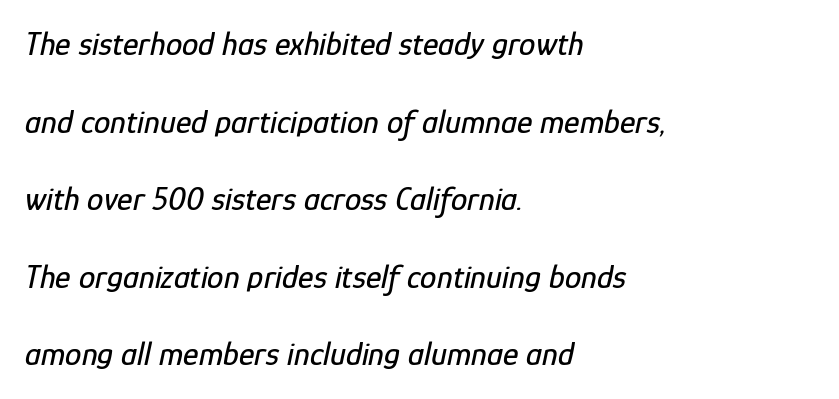
{"italic": "yes", "lean": "right", "slant_degrees": 12, "width": "condensed", "stroke_contrast": "low", "x_height": "medium", "monospaced": "no", "underline": "no", "align": "left", "line_spacing": "loose", "line_spacing_ratio": 2.35, "letter_spacing": "normal", "letter_spacing_em": 0.0, "glyph_px": 33}
